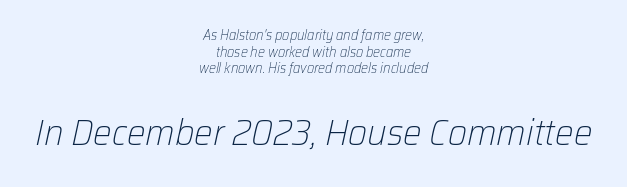
{"italic": "yes", "lean": "right", "slant_degrees": 12, "bold": "no", "weight": "light", "width": "normal", "stroke_contrast": "low", "x_height": "medium", "monospaced": "no", "underline": "no", "align": "center", "line_spacing_ratio": 1.18, "letter_spacing": "normal", "letter_spacing_em": 0.0, "larger_block": "second", "size_ratio": 2.64, "glyph_px": 37}
